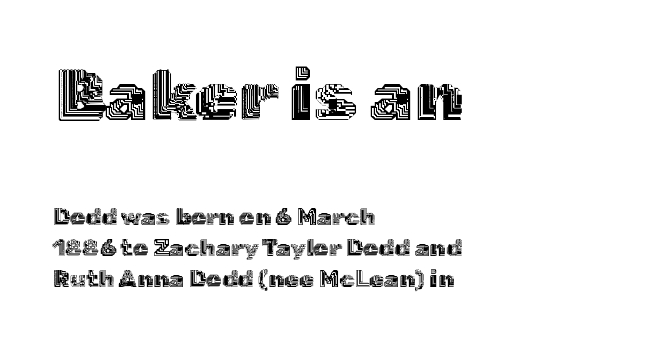
Q: Is the text italic (slanted)? A: No, it is upright.
Q: Is the text underlined? A: No.
Q: How is the paragraph aligned? A: Left-aligned.
Q: Is the spacing between letters normal or unusually wide? A: Normal.
Q: Is the spacing between lines tight, normal or loose? A: Normal.
Q: Which block of text is set in a larger size, the first (top) or the second (bottom)? A: The first (top) one.
Q: Width (condensed, normal, or wide)? A: Normal.
Q: x-height? A: Medium.
Q: Monospaced? A: No.
